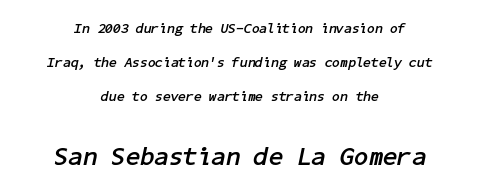
The image shows 26 px bold type, italic (leaning right); set centered, loose line spacing (2.43x), normal letter spacing, not underlined; the second (bottom) block is 1.86x larger.
